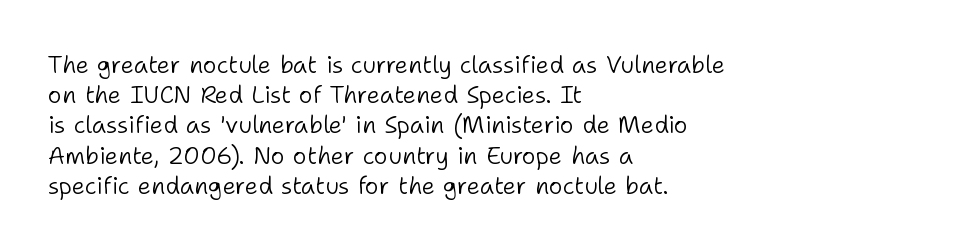
The image shows 24 px text type, upright; set left-aligned, normal line spacing (1.26x), normal letter spacing, not underlined.
